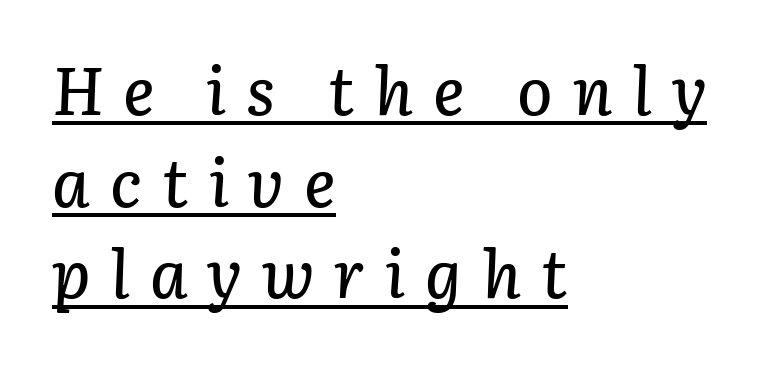
The image shows 66 px text type, italic (leaning right); set left-aligned, normal line spacing (1.39x), unusually wide letter spacing (+0.3 em), underlined; low stroke contrast and a medium x-height.
